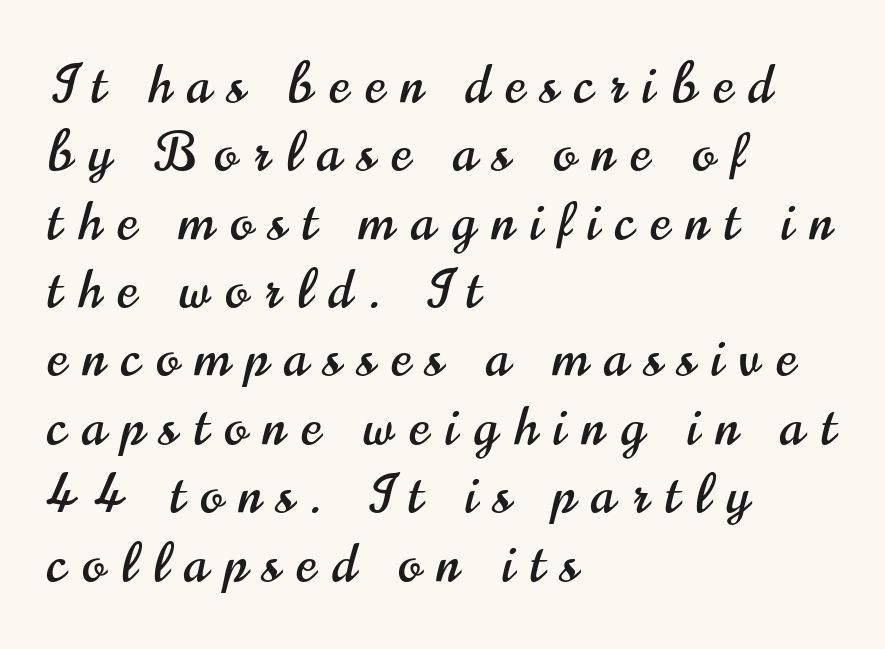
The image shows 53 px condensed sans-serif type; set left-aligned, normal line spacing (1.29x), unusually wide letter spacing (+0.31 em), not underlined; high stroke contrast and a small x-height.
